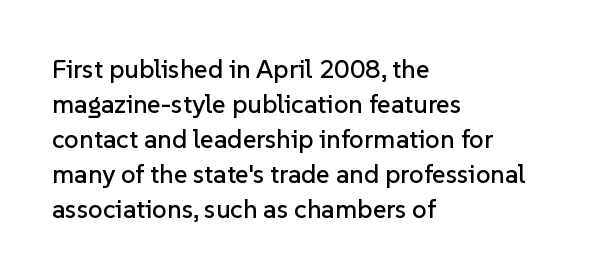
Upright lettering throughout. A classic flush-left, rag-right setting is used for this passage. Underlining? Definitely not there. The passage shown stacks its lines at a standard gap. The letterforms sit shoulder to shoulder at normal distance.
